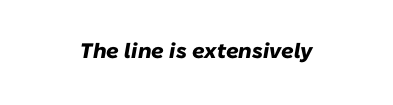
Q: Is the text bold? A: Yes.
Q: Is the text italic (slanted)? A: Yes, it leans right by about 10 degrees.
Q: Is the text underlined? A: No.
Q: Is the spacing between letters normal or unusually wide? A: Normal.
